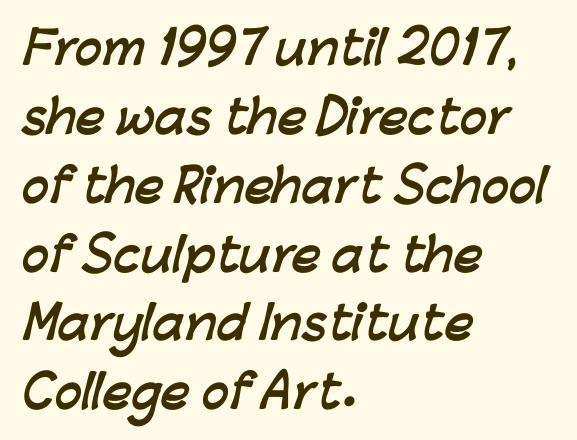
The image shows 45 px semibold sans-serif type; set left-aligned, normal line spacing (1.53x), normal letter spacing, not underlined; low stroke contrast and a medium x-height.
